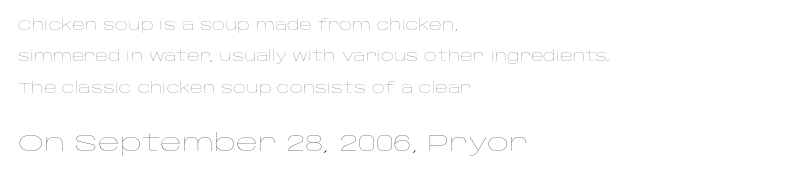
The string is rendered with underlining switched off. Larger block? The one below; the one above is distinctly smaller. In CSS terms this would be text-align: left. This block would shrink considerably if given ordinary leading; it's expanded now.
